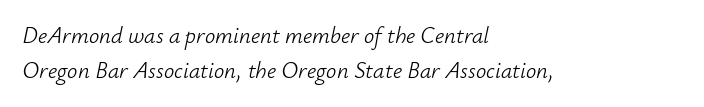
{"italic": "yes", "lean": "right", "slant_degrees": 12, "bold": "no", "underline": "no", "align": "left", "line_spacing": "normal", "line_spacing_ratio": 1.52, "letter_spacing": "normal", "letter_spacing_em": 0.0, "glyph_px": 23}
